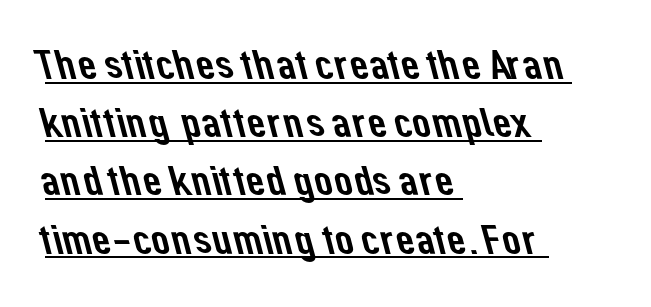
The image shows 41 px sans-serif type; set left-aligned, normal line spacing (1.42x), normal letter spacing, underlined; low stroke contrast and a medium x-height.
